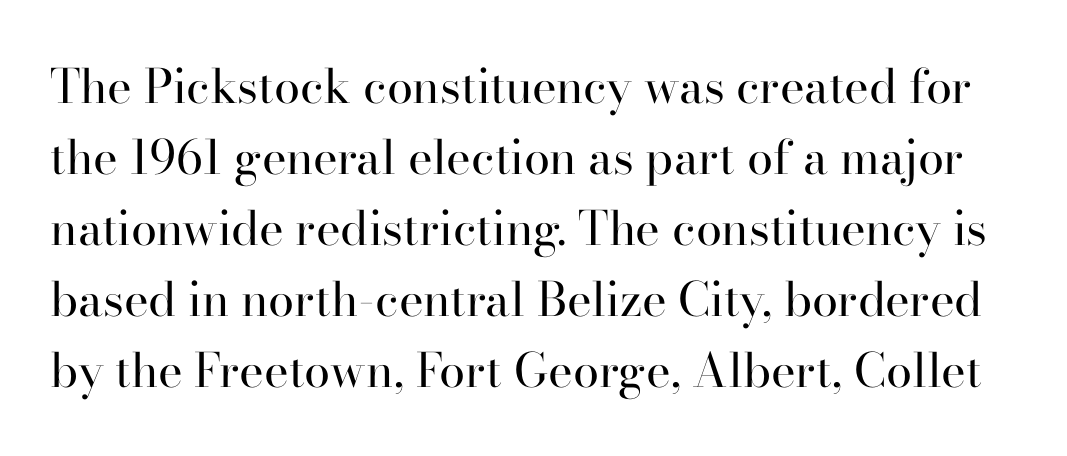
Q: Is the text bold? A: No.
Q: Is the text italic (slanted)? A: No, it is upright.
Q: Is the typeface a serif or a sans-serif typeface? A: Serif.
Q: Is the text underlined? A: No.
Q: Is the spacing between letters normal or unusually wide? A: Normal.
Q: Is the spacing between lines tight, normal or loose? A: Normal.
Q: Width (condensed, normal, or wide)? A: Normal.
Q: Stroke contrast? A: High.
Q: x-height? A: Small.
Q: Monospaced? A: No.
